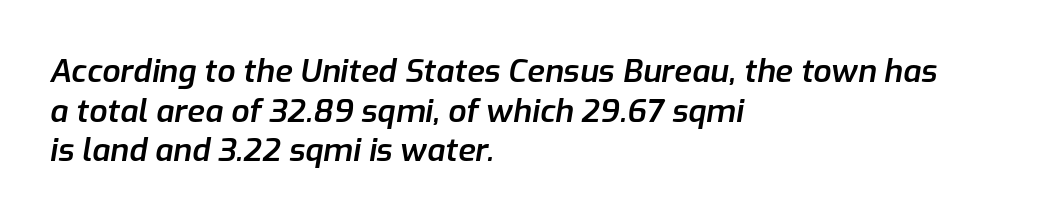
Q: Is the text bold? A: Semi-bold.
Q: Is the text italic (slanted)? A: Yes, it leans right by about 9 degrees.
Q: Is the text underlined? A: No.
Q: How is the paragraph aligned? A: Left-aligned.
Q: Is the spacing between letters normal or unusually wide? A: Normal.
Q: Width (condensed, normal, or wide)? A: Normal.
Q: Stroke contrast? A: Low.
Q: x-height? A: Medium.
Q: Monospaced? A: No.
